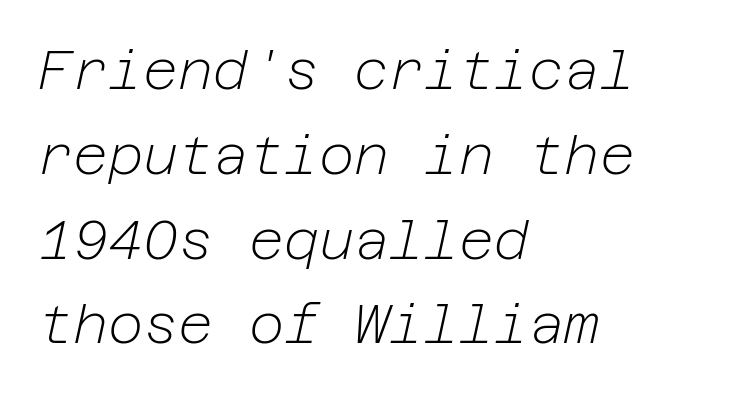
{"italic": "yes", "lean": "right", "slant_degrees": 12, "bold": "no", "weight": "light", "width": "normal", "stroke_contrast": "low", "x_height": "medium", "underline": "no", "align": "left", "line_spacing": "normal", "line_spacing_ratio": 1.57, "letter_spacing": "normal", "letter_spacing_em": 0.0, "glyph_px": 54}
